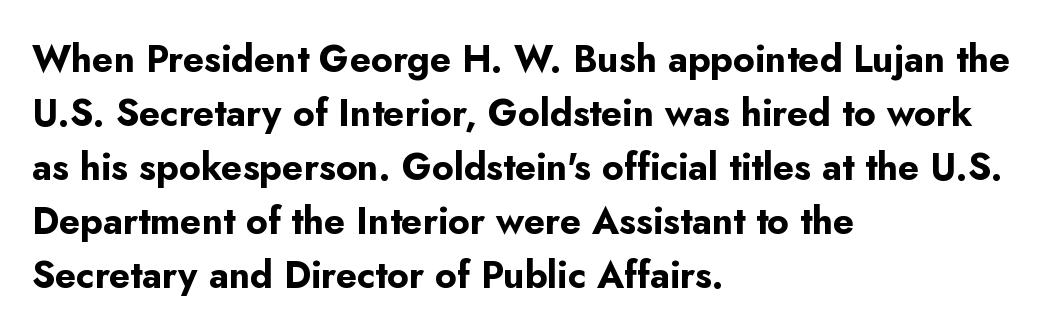
Q: Is the text bold? A: Yes.
Q: Is the text italic (slanted)? A: No, it is upright.
Q: Is the typeface a serif or a sans-serif typeface? A: Sans-serif.
Q: Is the text underlined? A: No.
Q: How is the paragraph aligned? A: Left-aligned.
Q: Is the spacing between letters normal or unusually wide? A: Normal.
Q: Is the spacing between lines tight, normal or loose? A: Normal.
Q: Width (condensed, normal, or wide)? A: Normal.
Q: Stroke contrast? A: Low.
Q: x-height? A: Small.
Q: Monospaced? A: No.
